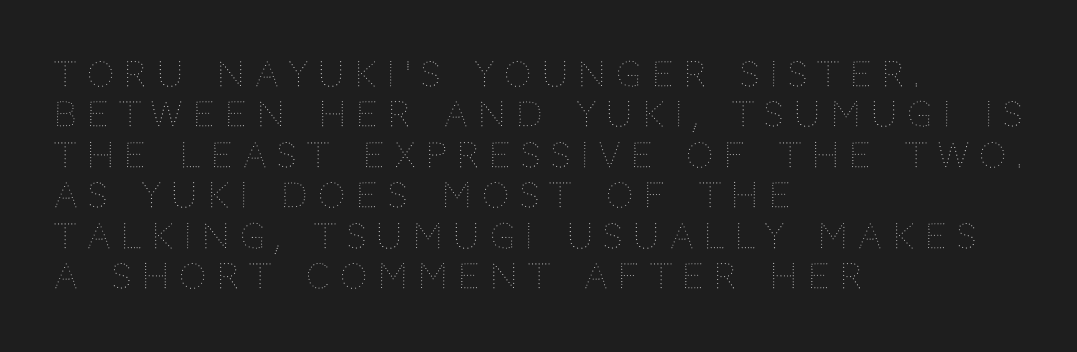
{"italic": "no", "bold": "no", "weight": "thin", "width": "normal", "stroke_contrast": "medium", "x_height": "large", "monospaced": "no", "underline": "no", "align": "left", "line_spacing_ratio": 1.19, "letter_spacing": "wide", "letter_spacing_em": 0.31, "glyph_px": 34}
